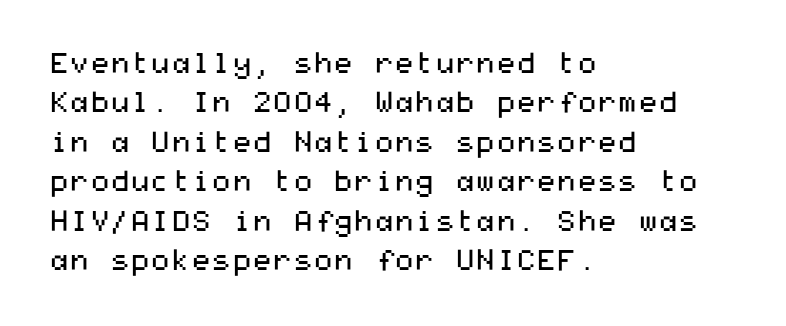
Q: Is the text bold? A: No.
Q: Is the text italic (slanted)? A: No, it is upright.
Q: Is the typeface a serif or a sans-serif typeface? A: Sans-serif.
Q: Is the text underlined? A: No.
Q: How is the paragraph aligned? A: Left-aligned.
Q: Is the spacing between letters normal or unusually wide? A: Normal.
Q: Is the spacing between lines tight, normal or loose? A: Normal.
Q: Width (condensed, normal, or wide)? A: Wide.
Q: Stroke contrast? A: Medium.
Q: x-height? A: Medium.
